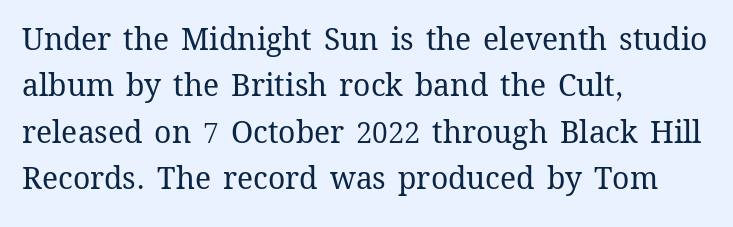
These lines were composed using upright roman letters. These lines sit exactly where default settings would place them. Is the block centered? No — it sits flush against the left margin. Note the varied advance widths — an 'i' is clearly narrower than an 'm'.
